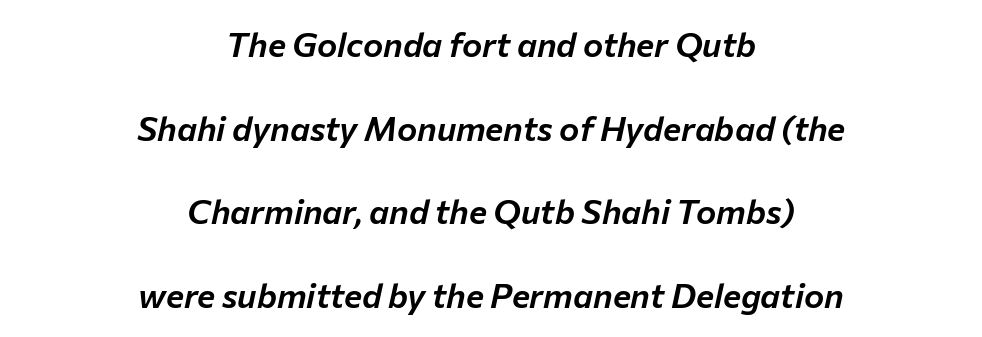
{"italic": "yes", "lean": "right", "slant_degrees": 12, "width": "normal", "stroke_contrast": "low", "x_height": "medium", "monospaced": "no", "underline": "no", "align": "center", "line_spacing": "loose", "line_spacing_ratio": 2.46, "letter_spacing": "normal", "letter_spacing_em": 0.0, "glyph_px": 34}
